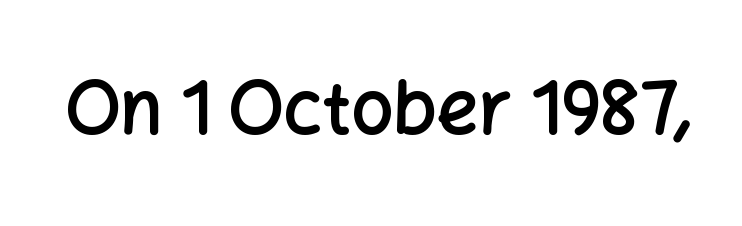
Q: Is the text bold? A: Semi-bold.
Q: Is the text italic (slanted)? A: No, it is upright.
Q: Is the typeface a serif or a sans-serif typeface? A: Sans-serif.
Q: Is the text underlined? A: No.
Q: Is the spacing between letters normal or unusually wide? A: Normal.
Q: Width (condensed, normal, or wide)? A: Normal.
Q: Stroke contrast? A: Low.
Q: x-height? A: Medium.
Q: Monospaced? A: No.
